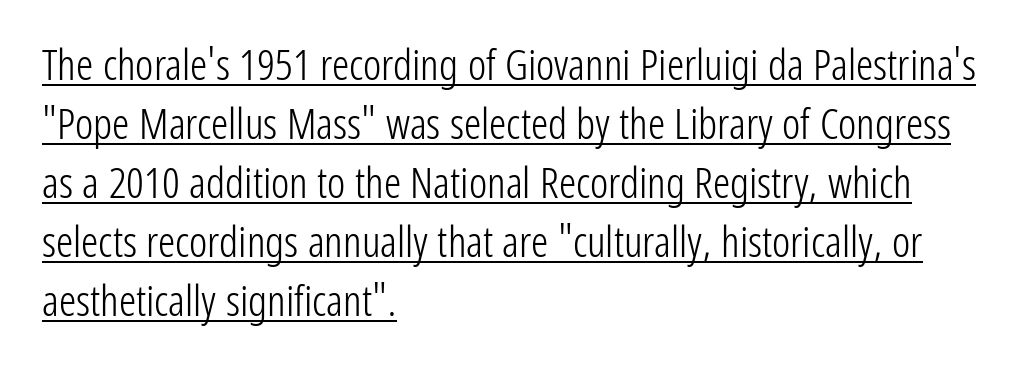
Looks like regular typesetting: each glyph gets only the width it needs. These lines stack with their left ends in a neat column. Is this a heavy cut? Hardly; it is regular or lighter. The letters carry no serifs — their stems end cleanly without finishing strokes. Vertical spacing — default.
